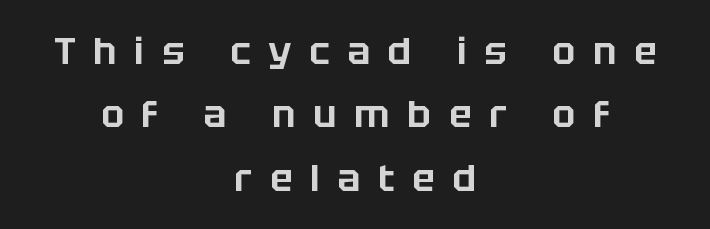
Letterform terminals end flat and unadorned throughout the passage. This sample has the flowing, uneven cadence of proportional lettering. The strip under each line holds only bare page. Baseline-to-baseline distance is the conventional proportion of letter height. The font's upright variant was chosen for this text.
